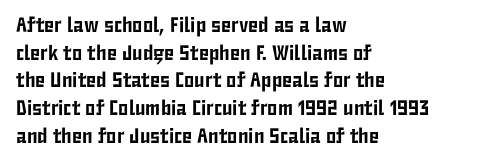
Every character sits straight up, as roman type does. Decoration check: the copy has no underline. A normal amount of white space separates one row of letters from the next. The passage shown has conventional tracking throughout.
